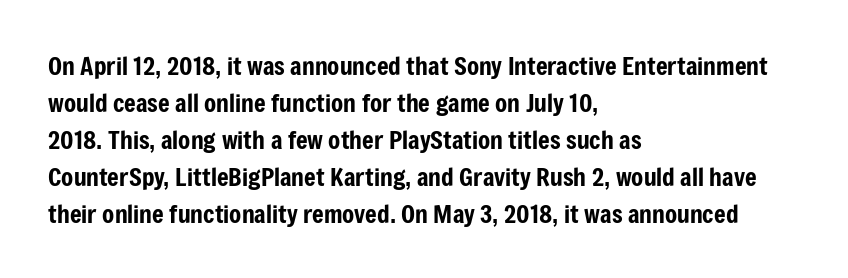
Q: Is the text italic (slanted)? A: No, it is upright.
Q: Is the text underlined? A: No.
Q: How is the paragraph aligned? A: Left-aligned.
Q: Is the spacing between letters normal or unusually wide? A: Normal.
Q: Is the spacing between lines tight, normal or loose? A: Normal.
